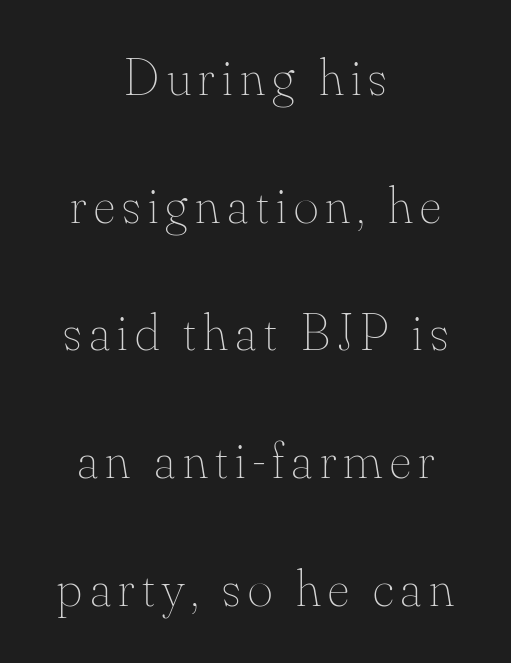
Just letters on the line, the space beneath them empty. Reading down the block, each line starts at a different indent, mirrored at its end. Ordinary non-slanted type is in use. Each stroke keeps to a modest, everyday thickness or less.
